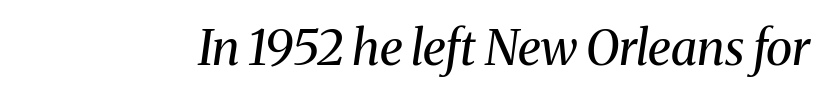
Q: Is the text bold? A: No.
Q: Is the text italic (slanted)? A: Yes, it leans right by about 8 degrees.
Q: Is the typeface a serif or a sans-serif typeface? A: Serif.
Q: Is the text underlined? A: No.
Q: Is the spacing between letters normal or unusually wide? A: Normal.
Q: Width (condensed, normal, or wide)? A: Normal.
Q: Stroke contrast? A: Medium.
Q: x-height? A: Medium.
Q: Monospaced? A: No.
